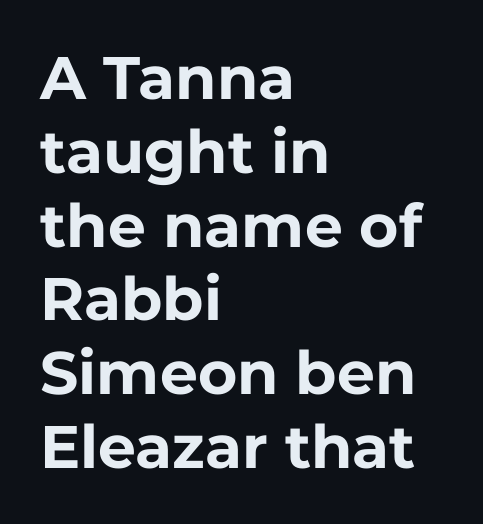
{"serif": "no", "italic": "no", "bold": "yes", "weight": "bold", "width": "normal", "stroke_contrast": "low", "x_height": "medium", "monospaced": "no", "underline": "no", "align": "left", "line_spacing_ratio": 1.23, "letter_spacing": "normal", "letter_spacing_em": 0.0, "glyph_px": 60}
